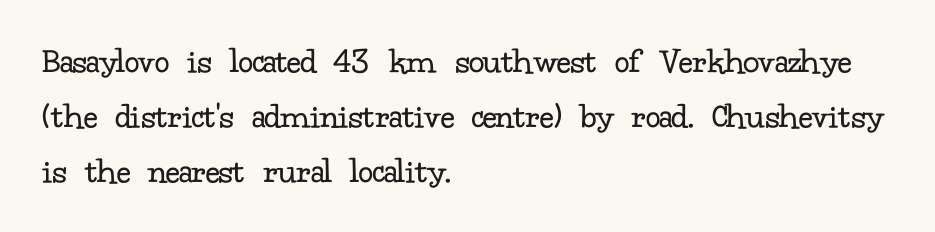
What's the leading like? Ordinary, nothing unusual. This is serif lettering, the kind often seen in printed books. Standard letterfit; no display-style spreading of the glyphs. No extra ink here — the face is not bold. If you drew a ruler down the left edge, every line would touch it.
